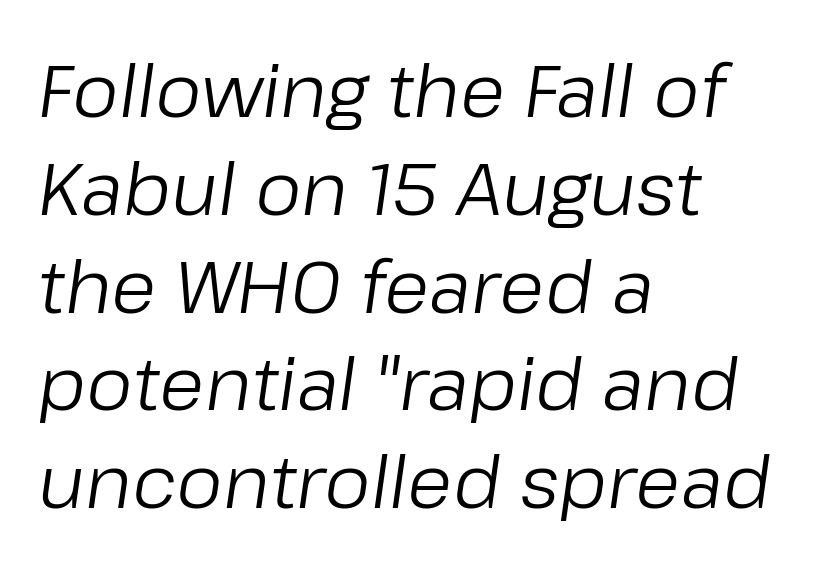
Q: Is the text bold? A: No.
Q: Is the text italic (slanted)? A: Yes, it leans right by about 8 degrees.
Q: Is the text underlined? A: No.
Q: How is the paragraph aligned? A: Left-aligned.
Q: Is the spacing between letters normal or unusually wide? A: Normal.
Q: Is the spacing between lines tight, normal or loose? A: Normal.
Q: Width (condensed, normal, or wide)? A: Normal.
Q: Stroke contrast? A: Low.
Q: x-height? A: Medium.
Q: Monospaced? A: No.
